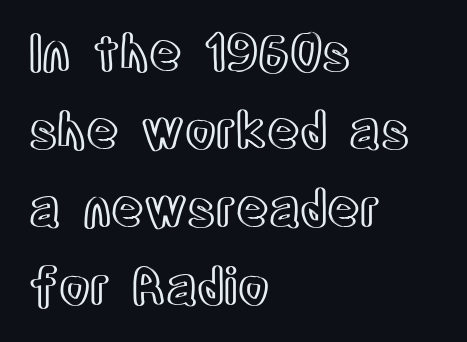
Ordinary non-slanted type is in use. Tracking value appears to be zero — textbook default spacing. The line-height multiplier appears to be the usual default. Is this a fixed-width face? No — the glyphs have proportional, varying widths.
